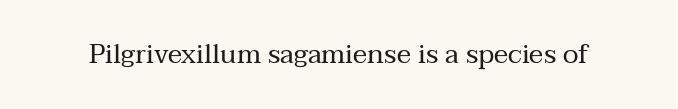
Q: Is the text bold? A: No.
Q: Is the text italic (slanted)? A: No, it is upright.
Q: Is the text underlined? A: No.
Q: Is the spacing between letters normal or unusually wide? A: Normal.
